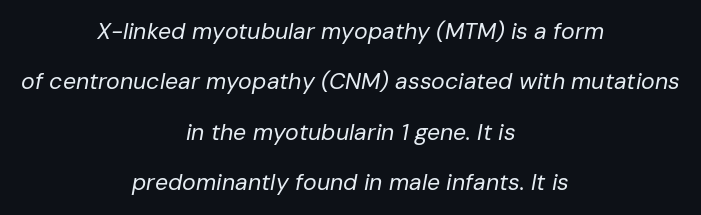
{"italic": "yes", "lean": "right", "slant_degrees": 10, "bold": "no", "underline": "no", "align": "center", "line_spacing": "loose", "line_spacing_ratio": 2.19, "letter_spacing": "normal", "letter_spacing_em": 0.0, "glyph_px": 23}
